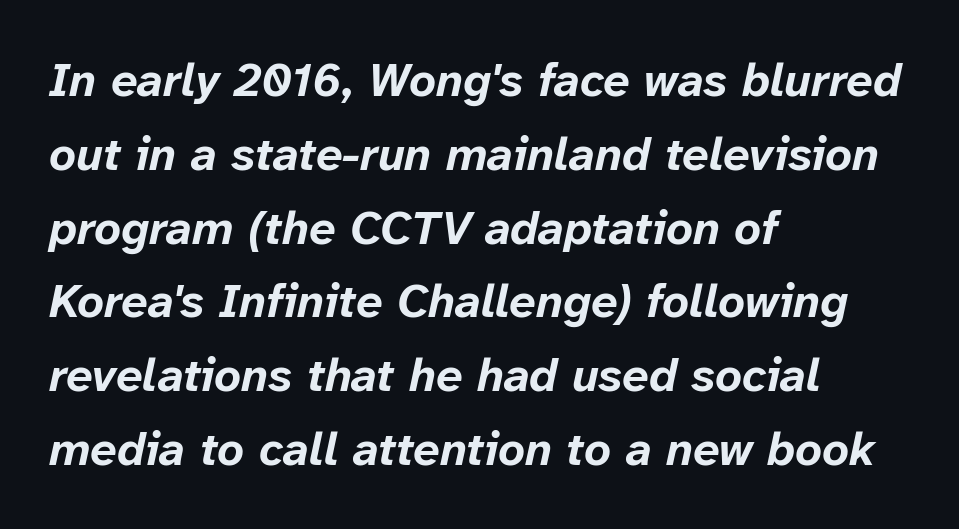
{"italic": "yes", "lean": "right", "slant_degrees": 12, "bold": "yes", "weight": "bold", "width": "normal", "stroke_contrast": "low", "x_height": "medium", "monospaced": "no", "underline": "no", "align": "left", "line_spacing": "normal", "line_spacing_ratio": 1.57, "letter_spacing": "normal", "letter_spacing_em": 0.0, "glyph_px": 47}
